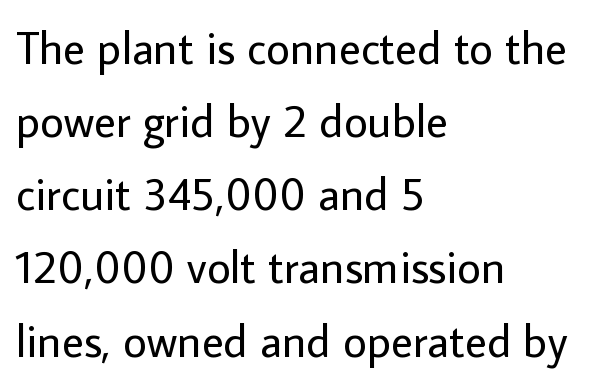
The paragraph has a hard left edge and a soft right edge. Summary of weight: not heavy and not bold. Is this a fixed-width face? No — the glyphs have proportional, varying widths. A roman cut, with each character standing at attention. Regular leading. Honestly, the letter spacing is just normal — you wouldn't notice it.
